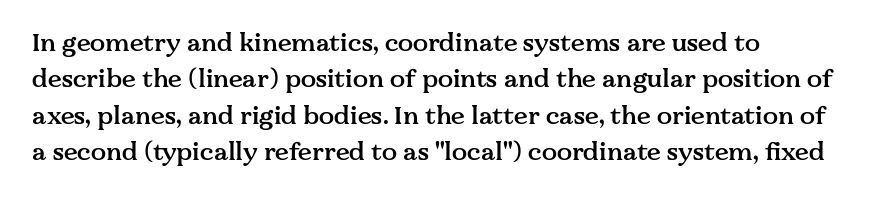
Q: Is the text bold? A: Semi-bold.
Q: Is the text italic (slanted)? A: No, it is upright.
Q: Is the text underlined? A: No.
Q: How is the paragraph aligned? A: Left-aligned.
Q: Is the spacing between letters normal or unusually wide? A: Normal.
Q: Is the spacing between lines tight, normal or loose? A: Normal.
